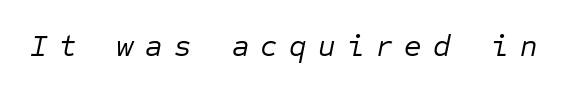
Q: Is the text bold? A: No.
Q: Is the text italic (slanted)? A: Yes, it leans right by about 12 degrees.
Q: Is the text underlined? A: No.
Q: Is the spacing between letters normal or unusually wide? A: Unusually wide.
Q: Width (condensed, normal, or wide)? A: Normal.
Q: Stroke contrast? A: Low.
Q: x-height? A: Medium.
Q: Monospaced? A: Yes.
